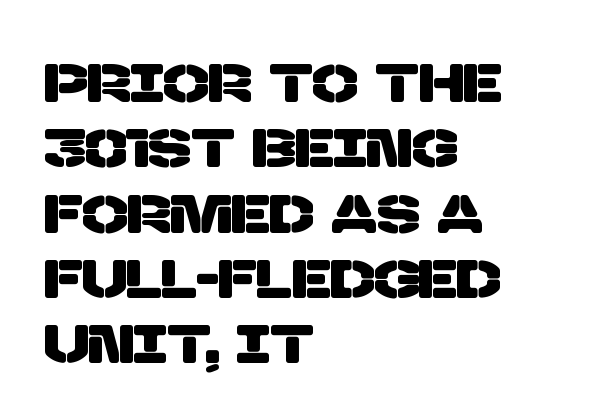
Q: Is the typeface a serif or a sans-serif typeface? A: Sans-serif.
Q: Is the text underlined? A: No.
Q: How is the paragraph aligned? A: Left-aligned.
Q: Is the spacing between letters normal or unusually wide? A: Normal.
Q: Width (condensed, normal, or wide)? A: Normal.
Q: Stroke contrast? A: Low.
Q: x-height? A: Large.
Q: Monospaced? A: No.
